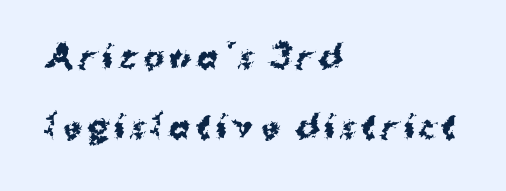
Q: Is the text bold? A: Yes.
Q: Is the text italic (slanted)? A: Yes.
Q: Is the typeface a serif or a sans-serif typeface? A: Sans-serif.
Q: Is the text underlined? A: No.
Q: How is the paragraph aligned? A: Left-aligned.
Q: Is the spacing between lines tight, normal or loose? A: Loose.
Q: Width (condensed, normal, or wide)? A: Normal.
Q: Stroke contrast? A: Medium.
Q: x-height? A: Medium.
Q: Monospaced? A: No.
